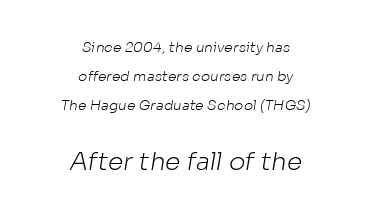
{"bold": "no", "underline": "no", "align": "center", "line_spacing": "loose", "line_spacing_ratio": 2.07, "letter_spacing": "normal", "letter_spacing_em": 0.0, "larger_block": "second", "size_ratio": 1.79, "glyph_px": 25}
